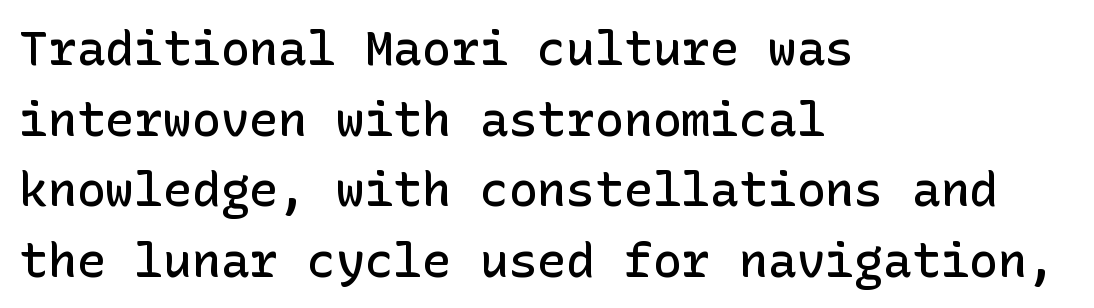
Q: Is the text bold? A: Semi-bold.
Q: Is the text italic (slanted)? A: No, it is upright.
Q: Is the typeface a serif or a sans-serif typeface? A: Sans-serif.
Q: Is the text underlined? A: No.
Q: How is the paragraph aligned? A: Left-aligned.
Q: Is the spacing between letters normal or unusually wide? A: Normal.
Q: Is the spacing between lines tight, normal or loose? A: Normal.
Q: Width (condensed, normal, or wide)? A: Normal.
Q: Stroke contrast? A: Low.
Q: x-height? A: Medium.
